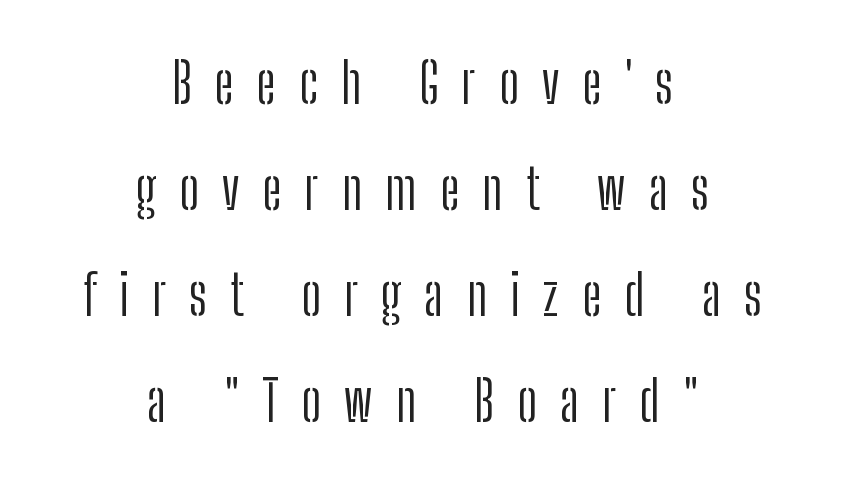
Every stem runs plumb, perpendicular to the baseline. No chunkiness to these letters — they're not bold. Each line is balanced around a shared central axis. Type without underlining. Letterform terminals end flat and unadorned throughout the passage. Spacing verdict: proportional, widths tailored to each character.
